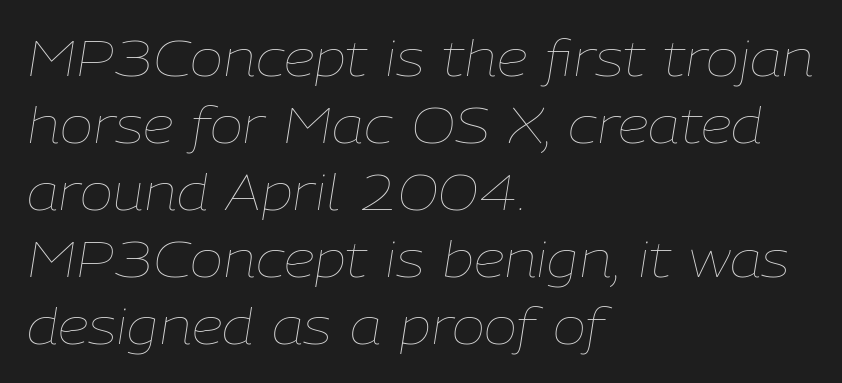
{"italic": "yes", "lean": "right", "slant_degrees": 9, "bold": "no", "weight": "thin", "width": "normal", "stroke_contrast": "low", "x_height": "medium", "monospaced": "no", "underline": "no", "align": "left", "line_spacing": "normal", "line_spacing_ratio": 1.34, "letter_spacing": "normal", "letter_spacing_em": 0.0, "glyph_px": 50}
